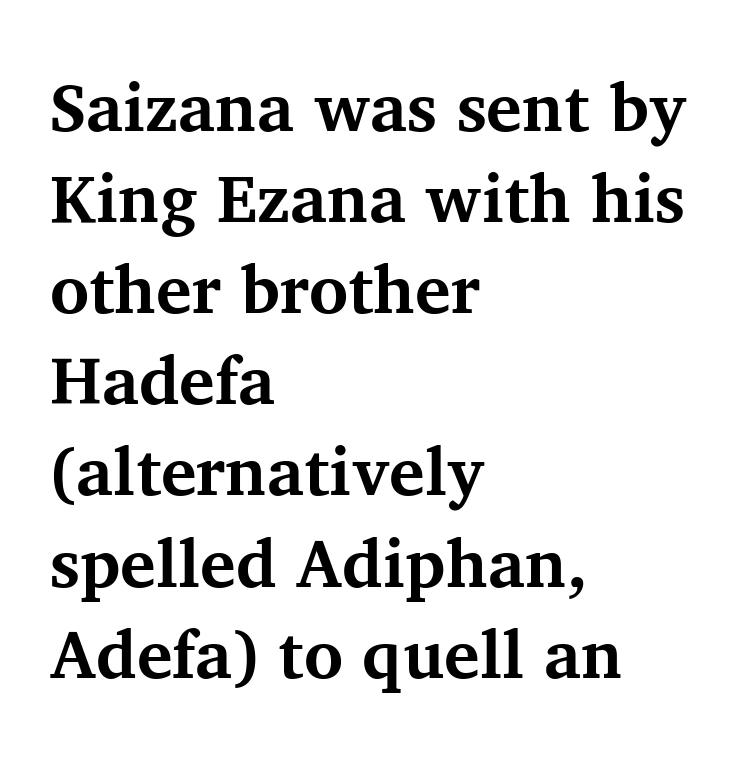
Beneath every word, the page is bare. Leading: standard. These lines are set flush left with a ragged right edge. The font's upright variant was chosen for this text.
